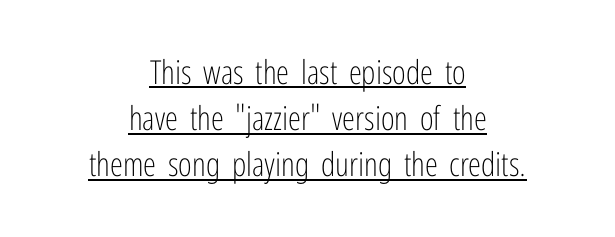
Q: Is the text bold? A: No.
Q: Is the text italic (slanted)? A: No, it is upright.
Q: Is the typeface a serif or a sans-serif typeface? A: Sans-serif.
Q: Is the text underlined? A: Yes.
Q: How is the paragraph aligned? A: Centered.
Q: Is the spacing between letters normal or unusually wide? A: Normal.
Q: Is the spacing between lines tight, normal or loose? A: Normal.
Q: Width (condensed, normal, or wide)? A: Condensed.
Q: Stroke contrast? A: Low.
Q: x-height? A: Medium.
Q: Monospaced? A: No.
